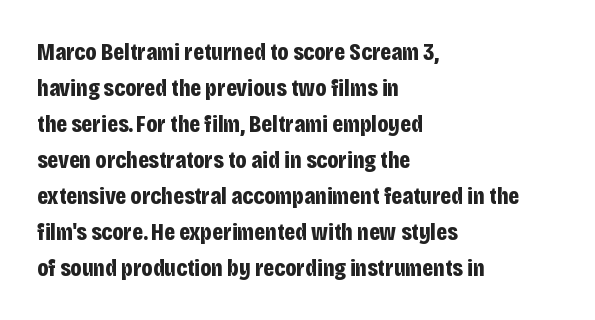
{"italic": "no", "bold": "yes", "underline": "no", "align": "left", "line_spacing": "normal", "line_spacing_ratio": 1.5, "letter_spacing": "normal", "letter_spacing_em": 0.0, "glyph_px": 24}
